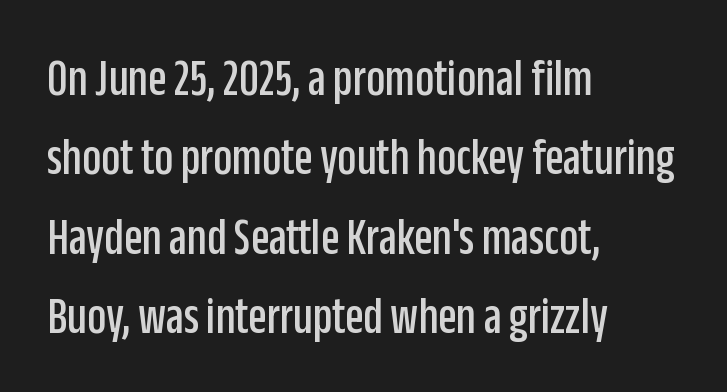
{"serif": "no", "italic": "no", "width": "condensed", "stroke_contrast": "low", "x_height": "large", "monospaced": "no", "underline": "no", "align": "left", "line_spacing": "normal", "line_spacing_ratio": 1.5, "letter_spacing": "normal", "letter_spacing_em": 0.0, "glyph_px": 53}
